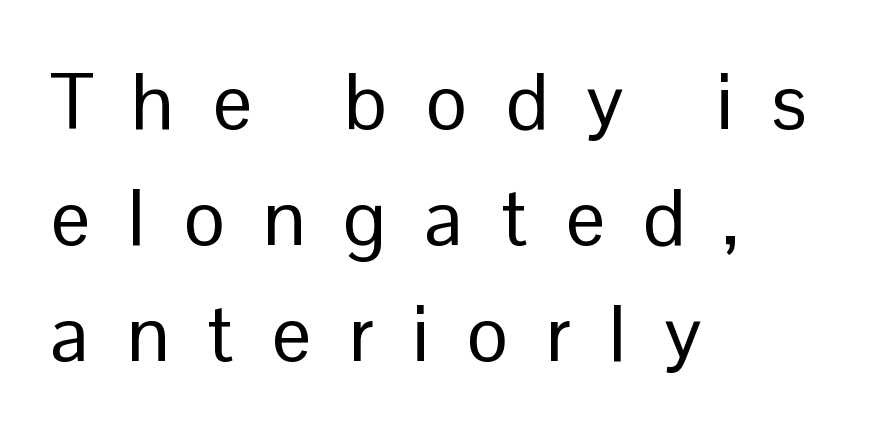
{"serif": "no", "italic": "no", "bold": "no", "weight": "regular", "width": "normal", "stroke_contrast": "low", "x_height": "medium", "monospaced": "no", "underline": "no", "align": "left", "line_spacing": "normal", "line_spacing_ratio": 1.47, "letter_spacing": "wide", "letter_spacing_em": 0.48, "glyph_px": 79}
